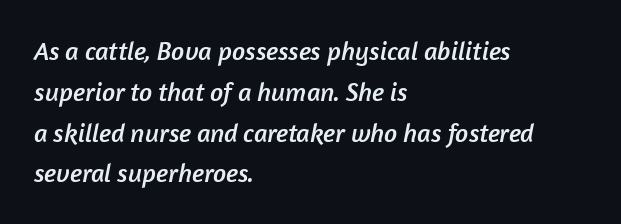
Q: Is the text underlined? A: No.
Q: How is the paragraph aligned? A: Left-aligned.
Q: Is the spacing between letters normal or unusually wide? A: Normal.
Q: Is the spacing between lines tight, normal or loose? A: Normal.
